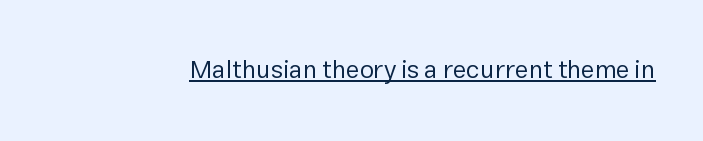
Q: Is the text bold? A: No.
Q: Is the text italic (slanted)? A: No, it is upright.
Q: Is the text underlined? A: Yes.
Q: Is the spacing between letters normal or unusually wide? A: Normal.
